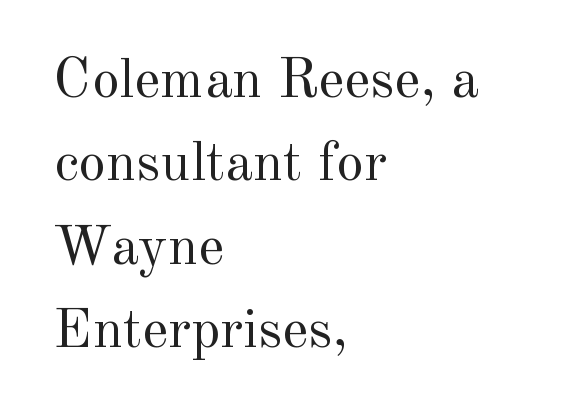
No extra tracking has been applied to these lines. The text block is weighted toward the left margin, trailing off unevenly rightward. A typesetter would mark this as roman, not italic. Nobody drew a line under any word here. Interline gaps are of average width in this sample. Is this a fixed-width face? No — the glyphs have proportional, varying widths.
